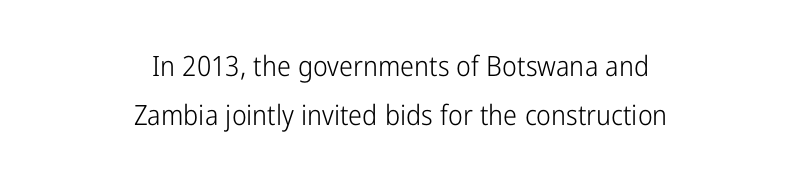
{"serif": "no", "italic": "no", "bold": "no", "weight": "light", "width": "condensed", "stroke_contrast": "low", "x_height": "medium", "monospaced": "no", "underline": "no", "align": "center", "line_spacing_ratio": 1.75, "letter_spacing": "normal", "letter_spacing_em": 0.0, "glyph_px": 28}
